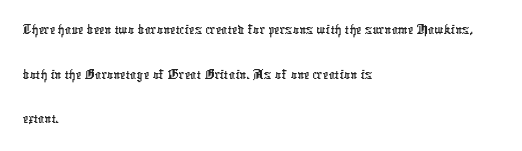
{"serif": "no", "width": "condensed", "stroke_contrast": "low", "x_height": "medium", "monospaced": "no", "underline": "no", "align": "left", "line_spacing": "normal", "line_spacing_ratio": 1.44, "letter_spacing": "normal", "letter_spacing_em": 0.0, "glyph_px": 31}
